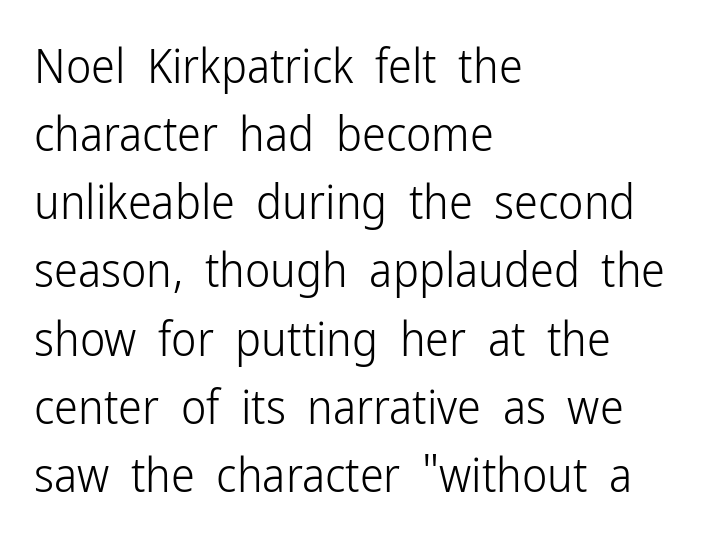
Q: Is the text bold? A: No.
Q: Is the text italic (slanted)? A: No, it is upright.
Q: Is the typeface a serif or a sans-serif typeface? A: Sans-serif.
Q: Is the text underlined? A: No.
Q: How is the paragraph aligned? A: Left-aligned.
Q: Is the spacing between letters normal or unusually wide? A: Normal.
Q: Is the spacing between lines tight, normal or loose? A: Normal.
Q: Width (condensed, normal, or wide)? A: Condensed.
Q: Stroke contrast? A: Low.
Q: x-height? A: Medium.
Q: Monospaced? A: No.
